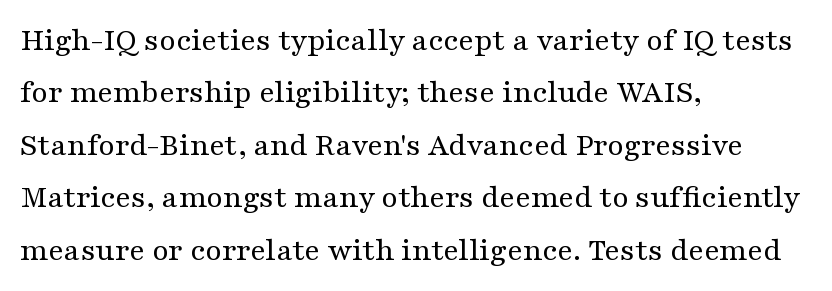
{"serif": "yes", "italic": "no", "bold": "no", "weight": "regular", "width": "wide", "stroke_contrast": "medium", "x_height": "medium", "monospaced": "no", "underline": "no", "align": "left", "line_spacing": "normal", "line_spacing_ratio": 1.59, "letter_spacing": "normal", "letter_spacing_em": 0.0, "glyph_px": 33}
